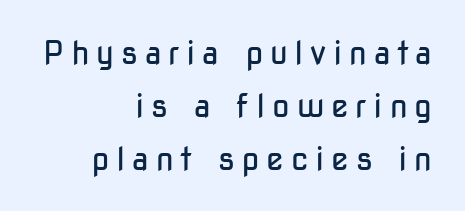
Letters have the restrained weight of plain body copy at most. The line texture is sparse and dotted thanks to wide tracking. Evenly set lines give the paragraph a standard silhouette. Letters rest on an invisible, unmarked baseline. Each letter's strokes conclude bluntly, with no projecting serifs. The setting favours the right margin, as signatures and pull-quotes sometimes do.
